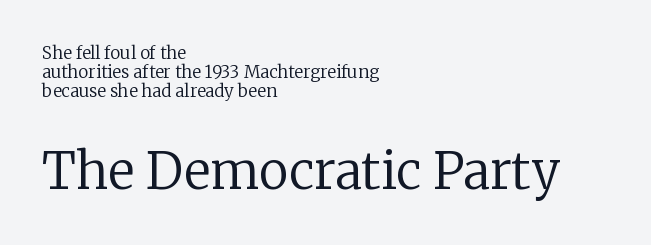
The image shows 50 px regular-weight serif type, upright; set left-aligned, tight line spacing (1.11x), normal letter spacing, not underlined; the second (bottom) block is 2.94x larger; low stroke contrast and a medium x-height.
